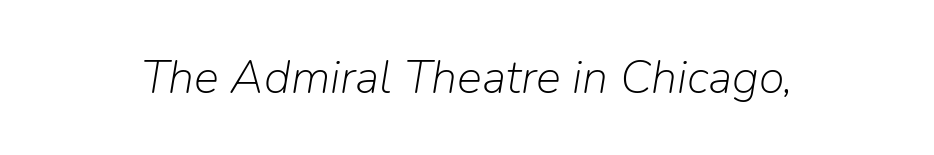
{"italic": "yes", "lean": "right", "slant_degrees": 9, "bold": "no", "weight": "light", "width": "normal", "stroke_contrast": "low", "x_height": "medium", "monospaced": "no", "underline": "no", "letter_spacing": "normal", "letter_spacing_em": 0.0, "glyph_px": 47}
